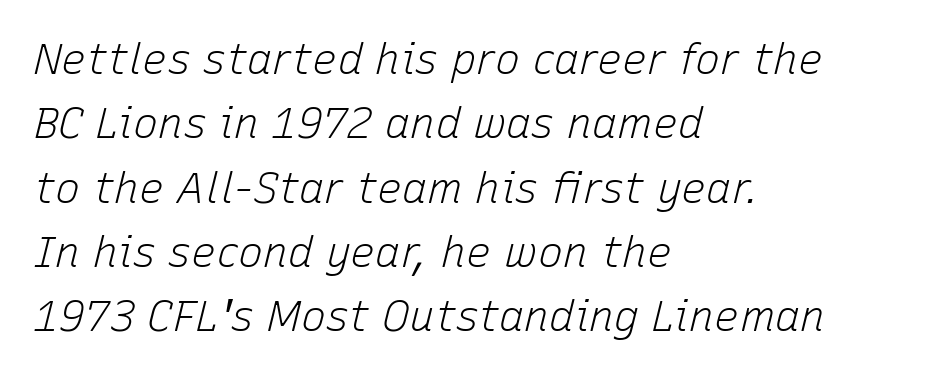
The image shows 42 px light type, italic (leaning right); set left-aligned, normal line spacing (1.53x), normal letter spacing, not underlined; low stroke contrast and a medium x-height.
